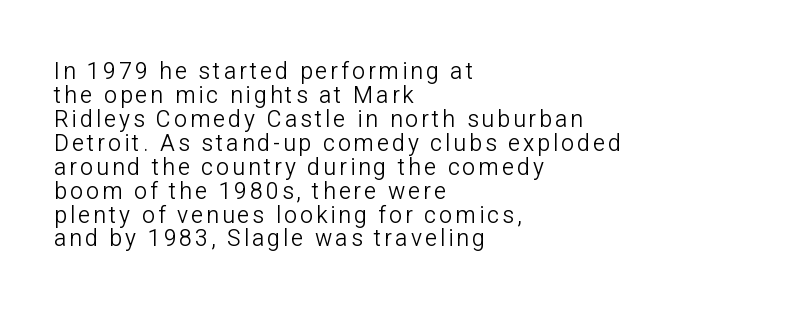
Q: Is the text bold? A: No.
Q: Is the text italic (slanted)? A: No, it is upright.
Q: Is the text underlined? A: No.
Q: How is the paragraph aligned? A: Left-aligned.
Q: Is the spacing between lines tight, normal or loose? A: Tight.
